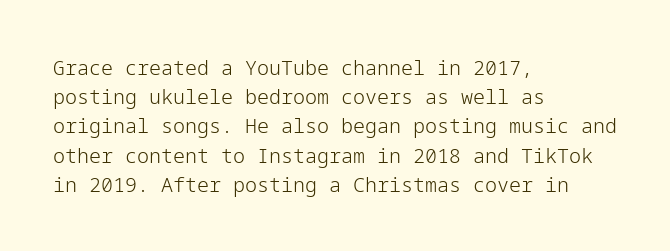
Q: Is the text bold? A: No.
Q: Is the text italic (slanted)? A: No, it is upright.
Q: Is the text underlined? A: No.
Q: How is the paragraph aligned? A: Left-aligned.
Q: Is the spacing between letters normal or unusually wide? A: Normal.
Q: Is the spacing between lines tight, normal or loose? A: Normal.
